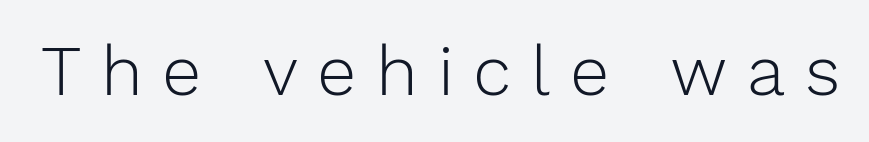
Unmarked baselines from the first word to the last. Italic? Not at all — the glyphs are vertical. Is the type heavy? It reads as light-to-regular instead. Words appear elongated and porous because spacing is wide. Here the designer chose a conventional face with non-uniform glyph widths. A sans-serif font was chosen for this passage.
